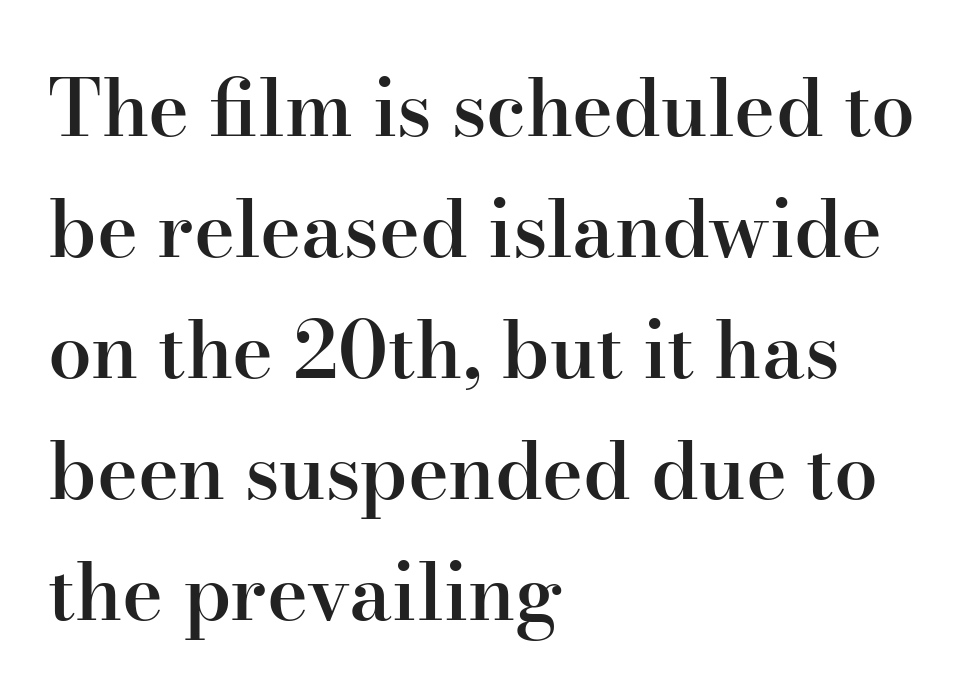
Q: Is the text bold? A: Semi-bold.
Q: Is the text italic (slanted)? A: No, it is upright.
Q: Is the typeface a serif or a sans-serif typeface? A: Serif.
Q: Is the text underlined? A: No.
Q: How is the paragraph aligned? A: Left-aligned.
Q: Is the spacing between letters normal or unusually wide? A: Normal.
Q: Is the spacing between lines tight, normal or loose? A: Normal.
Q: Width (condensed, normal, or wide)? A: Normal.
Q: Stroke contrast? A: High.
Q: x-height? A: Small.
Q: Monospaced? A: No.
